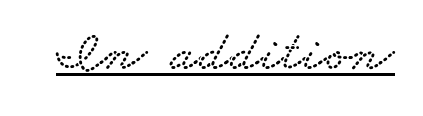
The rendering uses natural spacing where letterforms have individual widths. These lines keep a tight, regular rhythm from letter to letter. Are there feet on the stems? There are — it's a serif. Compared with undecorated copy, this sample adds a rule below the words.
